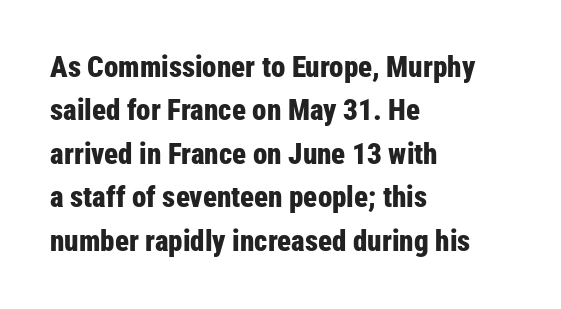
The image shows 29 px bold, condensed sans-serif type, upright; set left-aligned, normal line spacing (1.5x), normal letter spacing, not underlined; low stroke contrast and a medium x-height.
